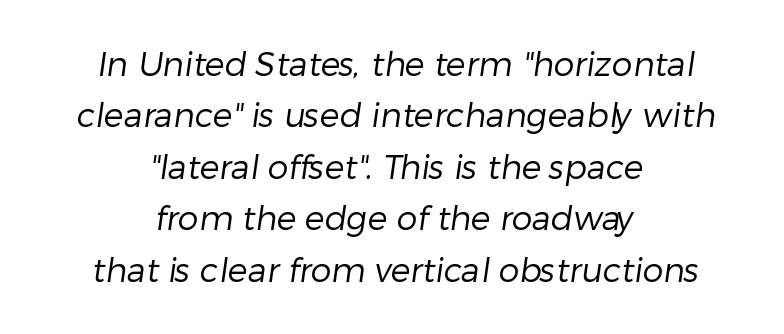
The characters are drawn with everyday or finer stroke widths. The passage shown is typed in a proportional face where columns would drift. Neither beginnings nor endings align; midpoints do. No extra tracking has been applied to these lines. Stroke terminals: plain, sans-serif. Words float on clear page, feet unadorned.
